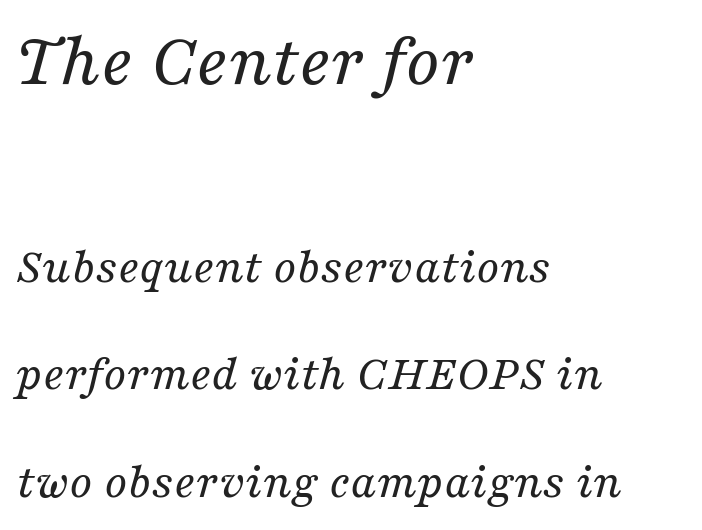
Q: Is the text bold? A: No.
Q: Is the text italic (slanted)? A: Yes, it leans right by about 16 degrees.
Q: Is the typeface a serif or a sans-serif typeface? A: Serif.
Q: Is the text underlined? A: No.
Q: How is the paragraph aligned? A: Left-aligned.
Q: Is the spacing between letters normal or unusually wide? A: Normal.
Q: Is the spacing between lines tight, normal or loose? A: Loose.
Q: Which block of text is set in a larger size, the first (top) or the second (bottom)? A: The first (top) one.
Q: Width (condensed, normal, or wide)? A: Normal.
Q: Stroke contrast? A: Medium.
Q: x-height? A: Medium.
Q: Monospaced? A: No.
